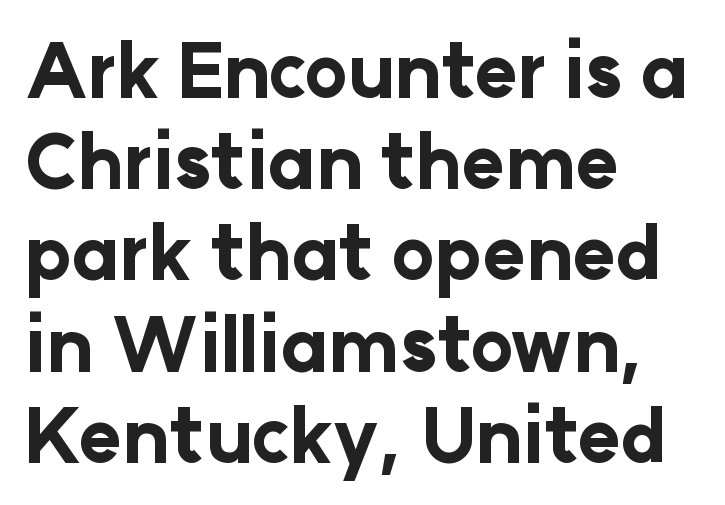
The image shows 73 px bold sans-serif type, upright; set left-aligned, normal line spacing (1.25x), normal letter spacing, not underlined; low stroke contrast and a medium x-height.
